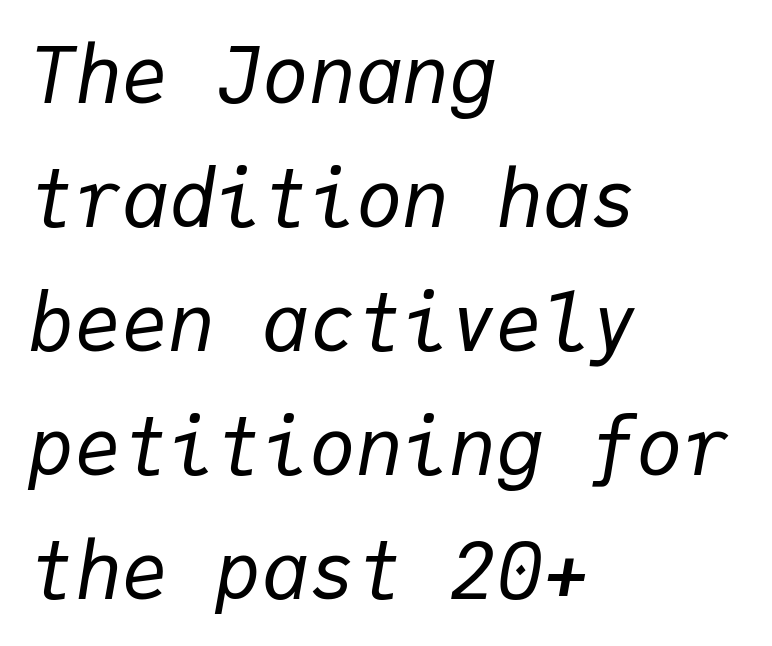
Would a proofreader flag this as italicized? Yes. The letters sit at their default tracking, neither squeezed nor spread. In CSS terms this would be text-align: left. A light-to-regular cut is what we see here. Is there much room between lines? A standard amount, neither cramped nor airy. Spacing verdict: monospaced, one width for all characters.
